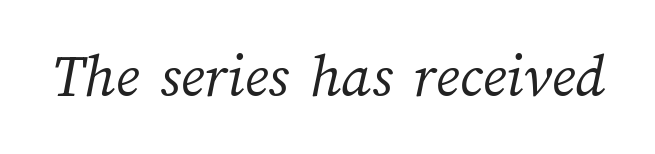
The image shows 63 px light type; set normal letter spacing, not underlined; medium stroke contrast and a medium x-height.
